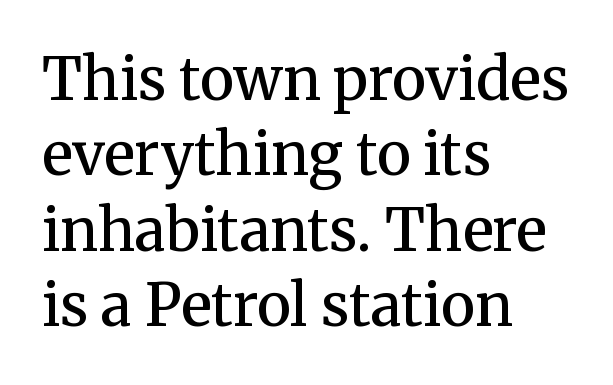
The image shows 58 px semibold serif type, upright; set left-aligned, normal line spacing (1.3x), normal letter spacing, not underlined; medium stroke contrast and a medium x-height.
